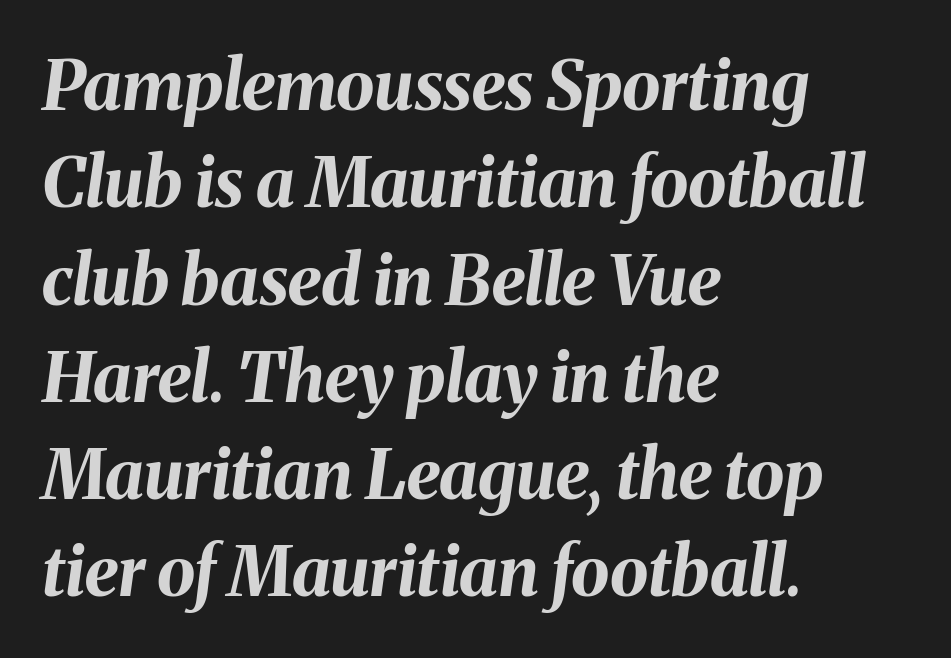
{"italic": "yes", "lean": "right", "slant_degrees": 8, "bold": "yes", "weight": "bold", "width": "normal", "stroke_contrast": "medium", "x_height": "medium", "monospaced": "no", "underline": "no", "align": "left", "line_spacing": "normal", "line_spacing_ratio": 1.41, "letter_spacing": "normal", "letter_spacing_em": 0.0, "glyph_px": 69}
